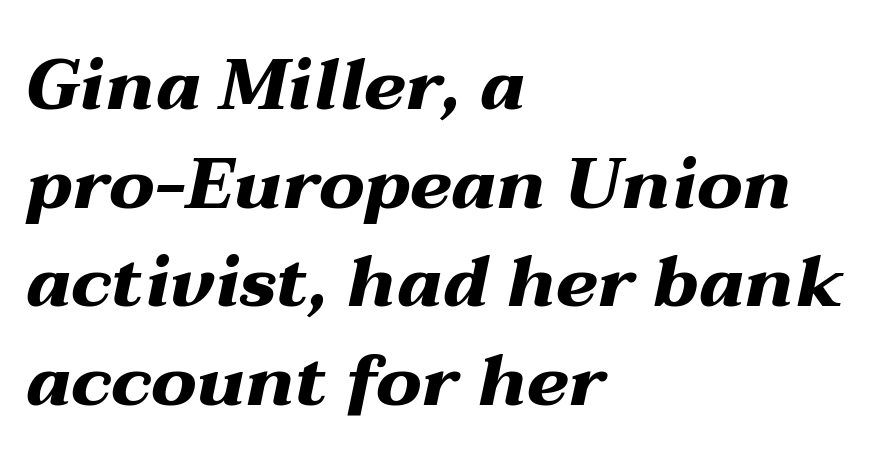
The image shows 71 px heavy, wide type, italic (leaning right); set left-aligned, normal line spacing (1.39x), normal letter spacing, not underlined; medium stroke contrast and a medium x-height.
